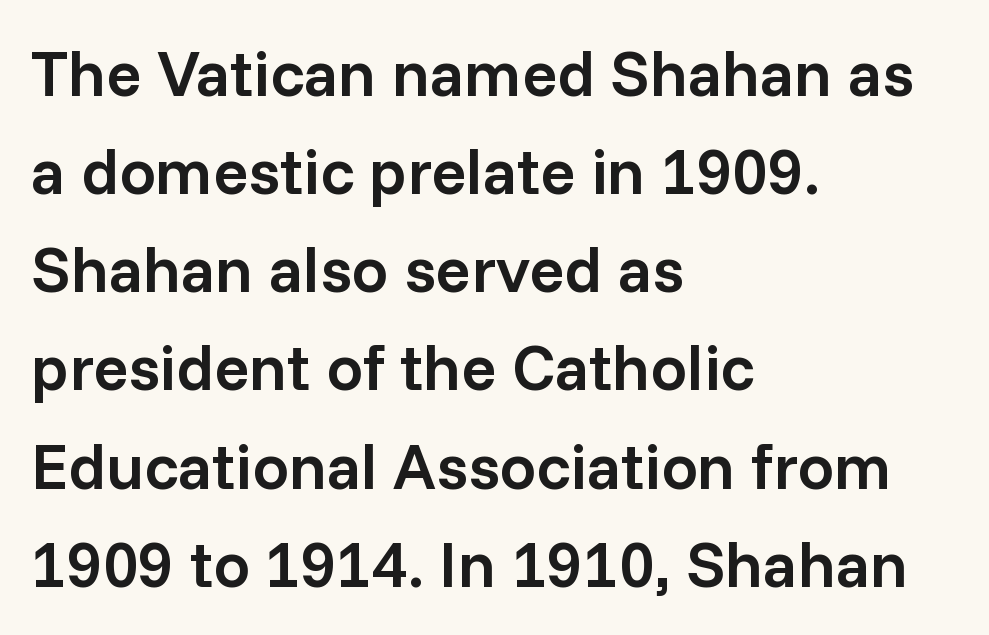
Q: Is the text bold? A: Semi-bold.
Q: Is the text italic (slanted)? A: No, it is upright.
Q: Is the typeface a serif or a sans-serif typeface? A: Sans-serif.
Q: Is the text underlined? A: No.
Q: How is the paragraph aligned? A: Left-aligned.
Q: Is the spacing between letters normal or unusually wide? A: Normal.
Q: Is the spacing between lines tight, normal or loose? A: Normal.
Q: Width (condensed, normal, or wide)? A: Normal.
Q: Stroke contrast? A: Low.
Q: x-height? A: Medium.
Q: Monospaced? A: No.
